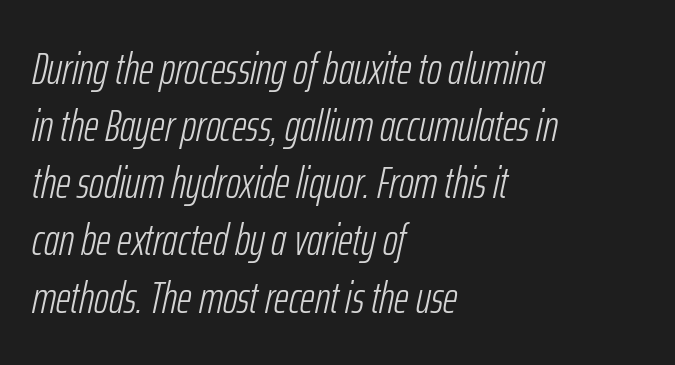
Q: Is the text bold? A: No.
Q: Is the text italic (slanted)? A: Yes, it leans right by about 12 degrees.
Q: Is the text underlined? A: No.
Q: How is the paragraph aligned? A: Left-aligned.
Q: Is the spacing between letters normal or unusually wide? A: Normal.
Q: Is the spacing between lines tight, normal or loose? A: Normal.
Q: Width (condensed, normal, or wide)? A: Condensed.
Q: Stroke contrast? A: Low.
Q: x-height? A: Medium.
Q: Monospaced? A: No.
